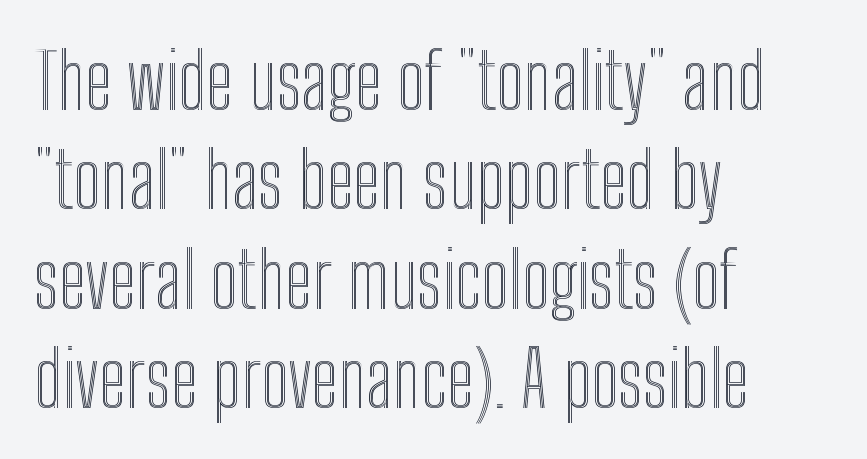
Default kerning and tracking; the words read as compact shapes. A typesetter would call this proportional, since set widths differ per character. Nope, not italic — everything's standing straight. The rendering anchors every line to the left-hand side. Quick note: underline off. Notice how descenders clear the ascenders below comfortably — that's standard leading.
